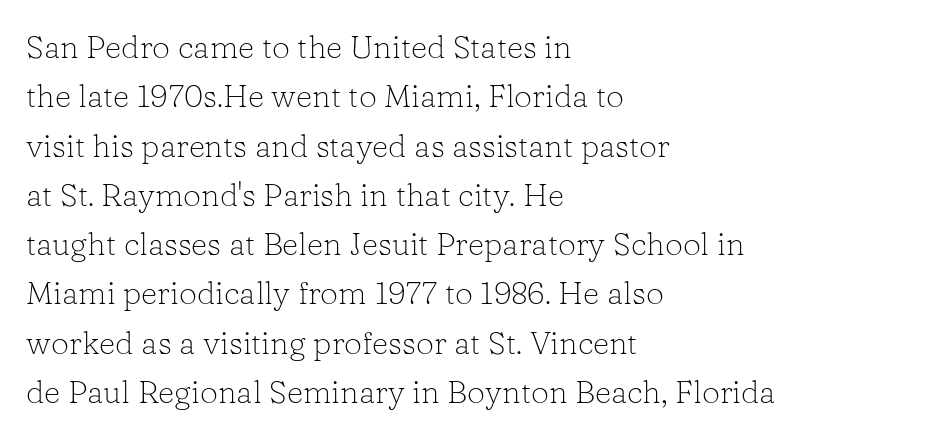
The image shows 32 px light serif type, upright; set left-aligned, normal line spacing (1.54x), normal letter spacing, not underlined; low stroke contrast and a medium x-height.
